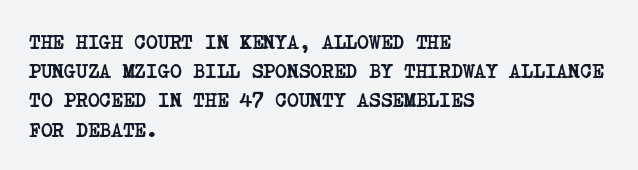
Q: Is the text bold? A: Yes.
Q: Is the text underlined? A: No.
Q: How is the paragraph aligned? A: Left-aligned.
Q: Is the spacing between letters normal or unusually wide? A: Normal.
Q: Is the spacing between lines tight, normal or loose? A: Normal.
